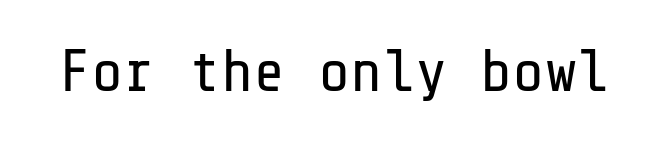
{"serif": "no", "italic": "no", "bold": "no", "weight": "regular", "width": "normal", "stroke_contrast": "low", "x_height": "medium", "underline": "no", "letter_spacing": "normal", "letter_spacing_em": 0.0, "glyph_px": 60}
